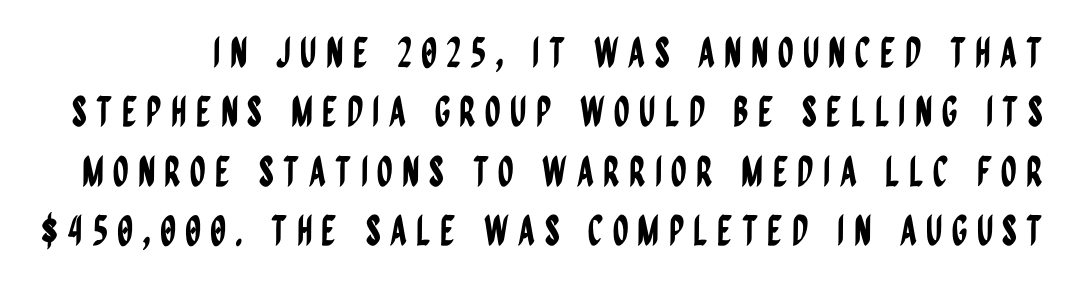
Think of a printed novel: that variable character pitch is what you see here. Are there feet on the stems? There aren't — it's a sans. Decoration check: the copy has no underline. The rendering inserts visible extra space after every character. Notice how the stems are strictly vertical — no italics here. The designer left line spacing at the default.
